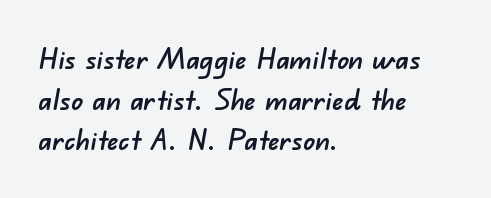
The image shows 29 px sans-serif type; set left-aligned, normal line spacing (1.4x), normal letter spacing, not underlined; low stroke contrast and a small x-height.
